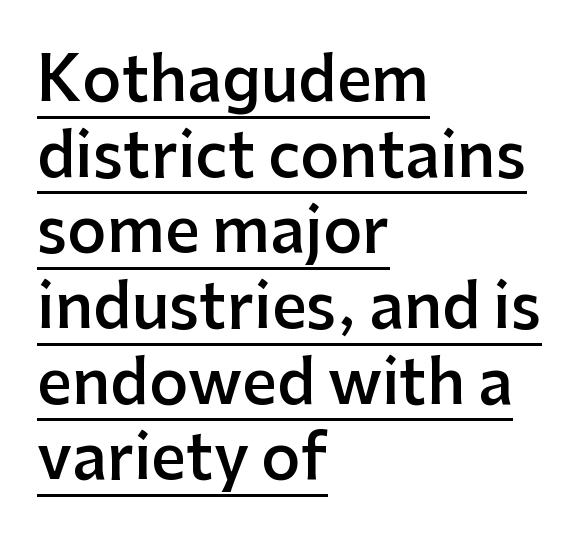
Q: Is the text bold? A: Semi-bold.
Q: Is the text italic (slanted)? A: No, it is upright.
Q: Is the typeface a serif or a sans-serif typeface? A: Sans-serif.
Q: Is the text underlined? A: Yes.
Q: How is the paragraph aligned? A: Left-aligned.
Q: Is the spacing between letters normal or unusually wide? A: Normal.
Q: Width (condensed, normal, or wide)? A: Normal.
Q: Stroke contrast? A: Low.
Q: x-height? A: Medium.
Q: Monospaced? A: No.
